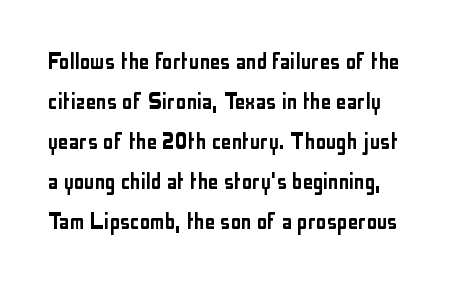
{"italic": "no", "underline": "no", "line_spacing": "normal", "line_spacing_ratio": 1.54, "letter_spacing": "normal", "letter_spacing_em": 0.0, "glyph_px": 26}
